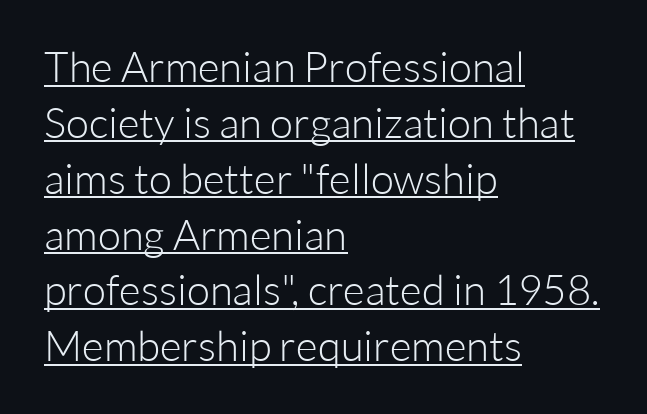
This is underlined copy, the kind a proofreader might mark for attention. Observe the ordinary spacing: letters are neighbours, not strangers. Are there feet on the stems? There aren't — it's a sans. Reading down the column, the eye jumps a familiar distance to each next line. The rendering uses natural spacing where letterforms have individual widths. The font sits on the lighter half of the weight spectrum, regular included.
